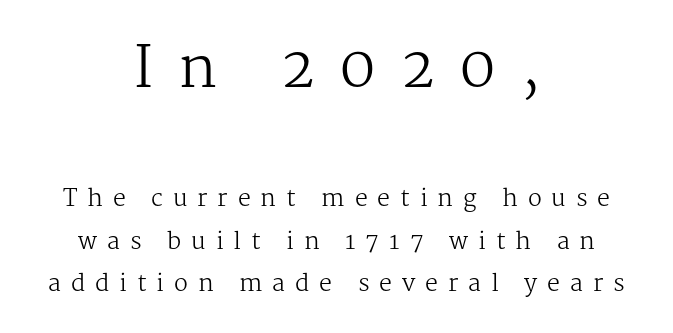
The image shows 57 px regular-weight serif type, upright; set centered, line spacing 1.85x, unusually wide letter spacing (+0.43 em), not underlined; the first (top) block is 2.48x larger; medium stroke contrast and a medium x-height.
